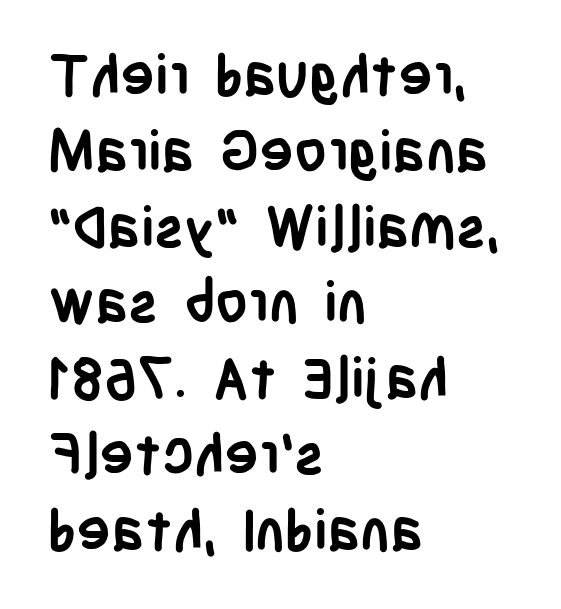
The image shows 57 px semibold, condensed sans-serif type, upright; set left-aligned, normal line spacing (1.33x), normal letter spacing, not underlined; low stroke contrast and a large x-height.
